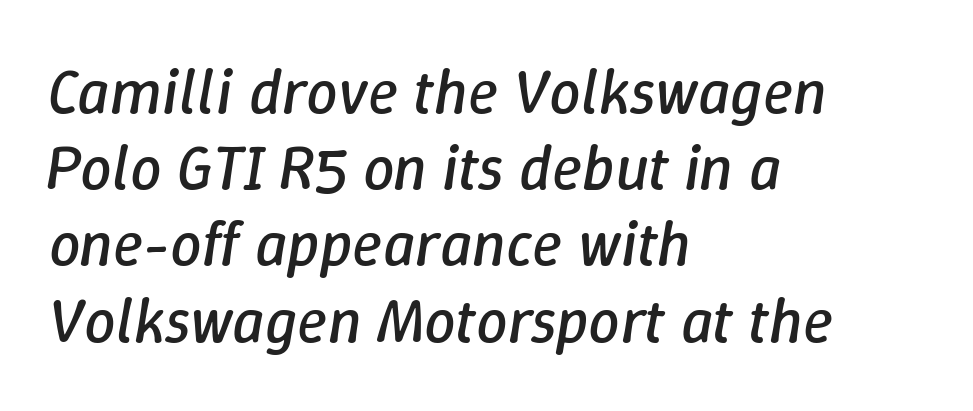
The image shows 63 px regular-weight type, italic (leaning right); set left-aligned, line spacing 1.21x, normal letter spacing, not underlined; low stroke contrast and a medium x-height.
